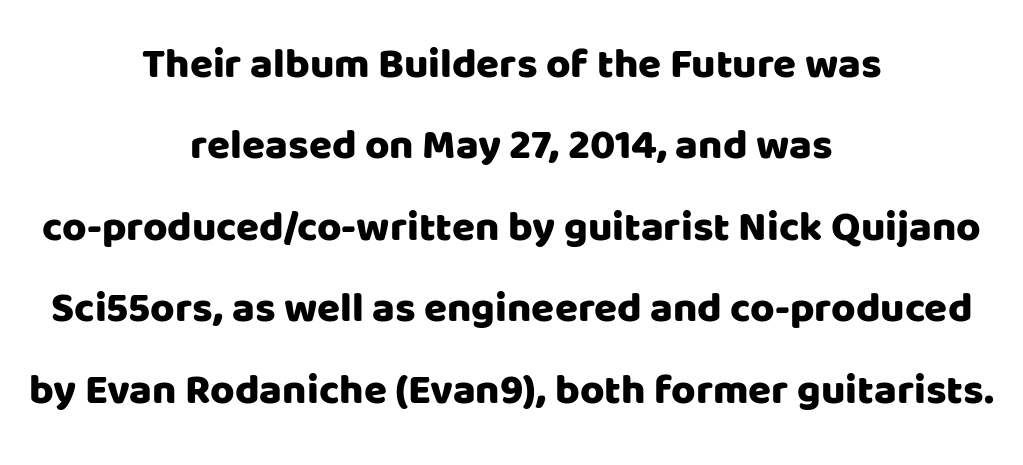
{"serif": "no", "italic": "no", "width": "normal", "stroke_contrast": "low", "x_height": "large", "monospaced": "no", "underline": "no", "align": "center", "line_spacing": "loose", "line_spacing_ratio": 1.94, "letter_spacing": "normal", "letter_spacing_em": 0.0, "glyph_px": 42}
